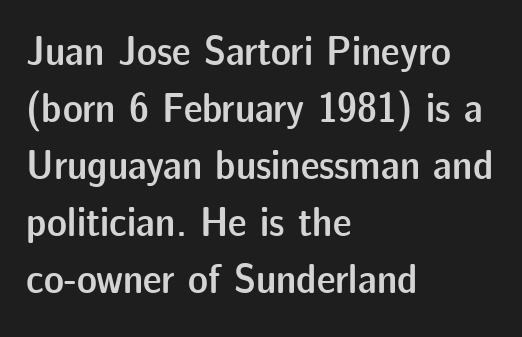
The image shows 42 px semibold sans-serif type, upright; set left-aligned, normal line spacing (1.36x), normal letter spacing, not underlined; low stroke contrast and a medium x-height.
